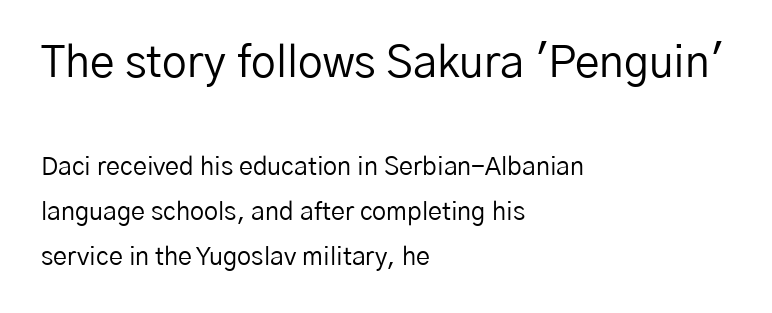
The image shows 44 px regular-weight sans-serif type, upright; set left-aligned, line spacing 1.8x, normal letter spacing, not underlined; the first (top) block is 1.76x larger; low stroke contrast and a medium x-height.
